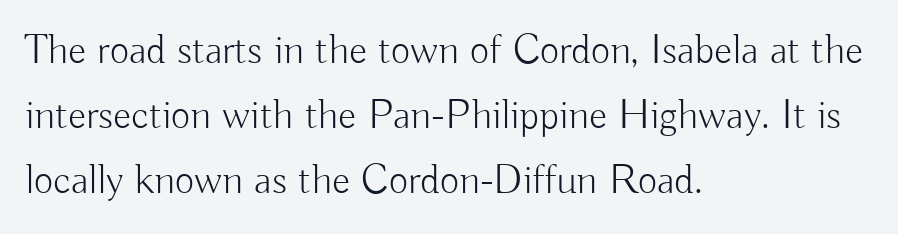
The strokes are not fattened; the text isn't bold. How would I describe the line gaps? Plain and ordinary. Compared with a centered layout, this one pins lines to the left instead. The horizontal fit of the characters is conventional and even. Letterform terminals end flat and unadorned throughout the passage.
